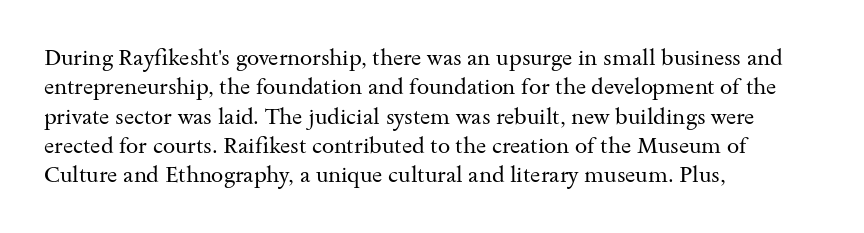
Q: Is the text bold? A: No.
Q: Is the text italic (slanted)? A: No, it is upright.
Q: Is the text underlined? A: No.
Q: How is the paragraph aligned? A: Left-aligned.
Q: Is the spacing between letters normal or unusually wide? A: Normal.
Q: Is the spacing between lines tight, normal or loose? A: Normal.
